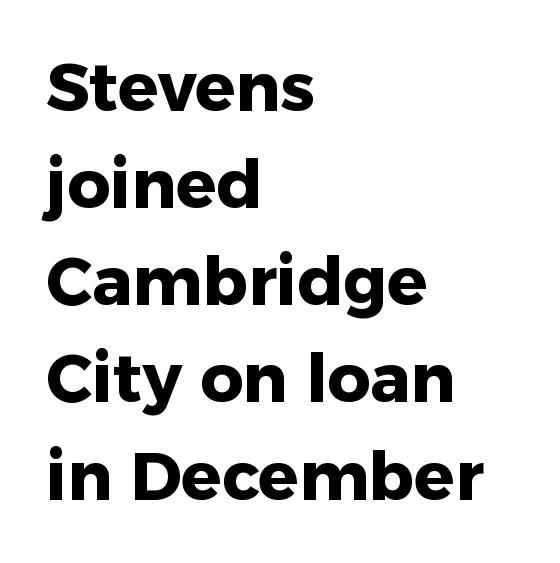
The image shows 67 px heavy sans-serif type, upright; set left-aligned, normal line spacing (1.45x), normal letter spacing, not underlined; low stroke contrast and a medium x-height.
